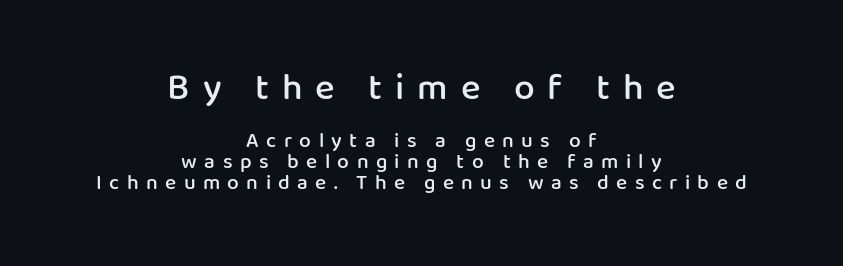
{"serif": "no", "italic": "no", "bold": "semi", "weight": "semibold", "width": "normal", "stroke_contrast": "low", "x_height": "medium", "monospaced": "no", "underline": "no", "align": "center", "line_spacing": "tight", "line_spacing_ratio": 1.0, "letter_spacing": "wide", "letter_spacing_em": 0.35, "larger_block": "first", "size_ratio": 1.76, "glyph_px": 37}
